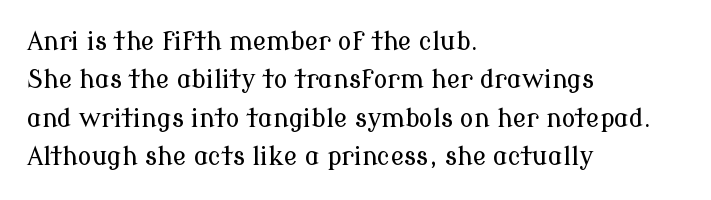
These lines stack with their left ends in a neat column. This is the regular roman posture of the typeface. Leading matches the norm, producing a regular column. No extra tracking has been applied to these lines. Type without underlining.
